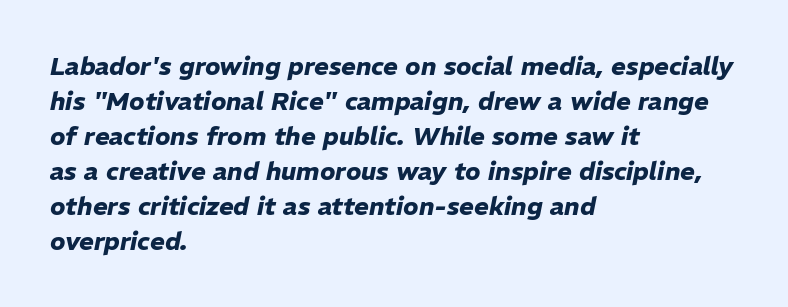
The image shows 25 px bold type, italic (leaning right); set left-aligned, normal line spacing (1.4x), normal letter spacing, not underlined.
